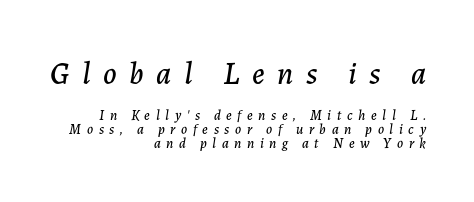
The image shows 31 px text type, italic (leaning right); set right-aligned, tight line spacing (0.99x), unusually wide letter spacing (+0.4 em), not underlined; the first (top) block is 2.21x larger; low stroke contrast and a medium x-height.
